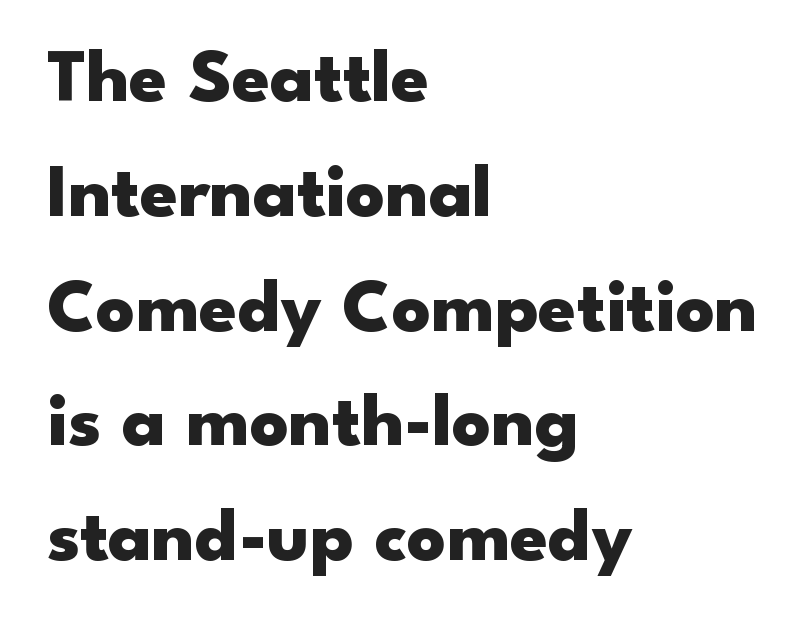
{"serif": "no", "italic": "no", "bold": "yes", "weight": "heavy", "width": "wide", "stroke_contrast": "low", "x_height": "small", "monospaced": "no", "underline": "no", "align": "left", "line_spacing": "normal", "line_spacing_ratio": 1.51, "letter_spacing": "normal", "letter_spacing_em": 0.0, "glyph_px": 76}
